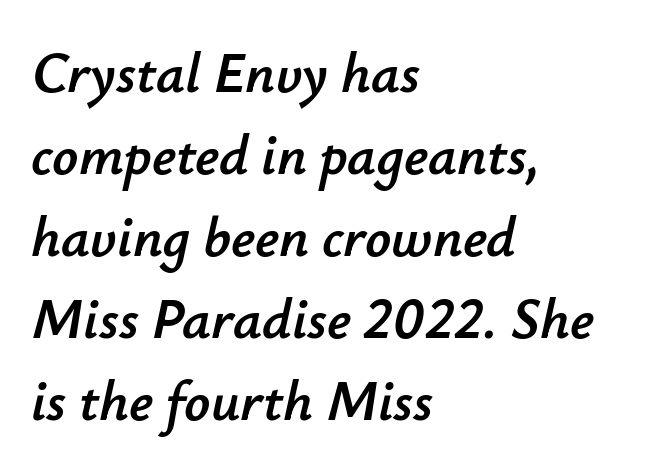
All the whitespace from short lines collects on the right. These lines keep a tight, regular rhythm from letter to letter. The lettering tilts uniformly, giving the passage an italic look. The passage shown stacks its lines at a standard gap. A bare baseline throughout the passage.
